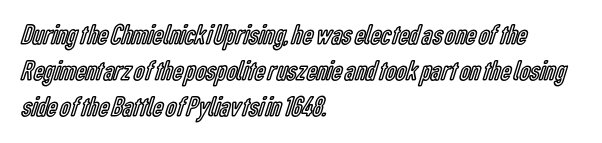
The image shows 29 px condensed type; set left-aligned, normal line spacing (1.25x), normal letter spacing, not underlined; a medium x-height.
